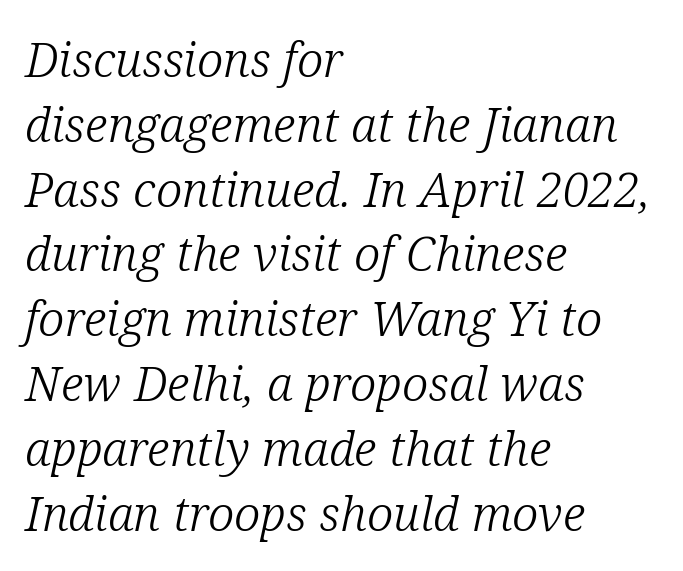
{"serif": "yes", "italic": "yes", "lean": "right", "slant_degrees": 12, "bold": "no", "weight": "light", "width": "normal", "stroke_contrast": "low", "x_height": "medium", "monospaced": "no", "underline": "no", "align": "left", "line_spacing": "normal", "line_spacing_ratio": 1.35, "letter_spacing": "normal", "letter_spacing_em": 0.0, "glyph_px": 48}
